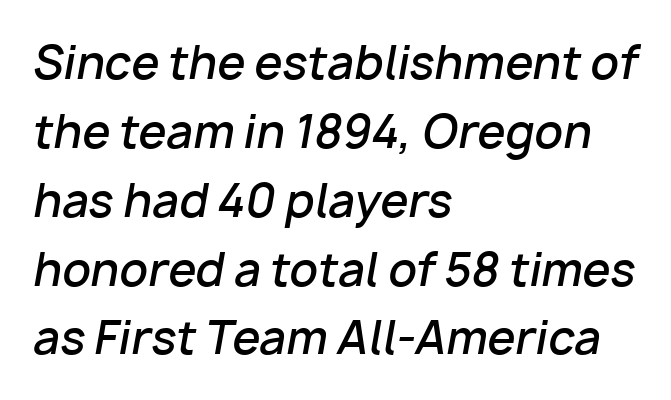
A typesetter would call this proportional, since set widths differ per character. A bit beefed up — I'd call it semibold rather than bold. These lines were composed using italics. The rendering anchors every line to the left-hand side. The letters sit at their default tracking, neither squeezed nor spread. Baseline-to-baseline distance is the conventional proportion of letter height.
